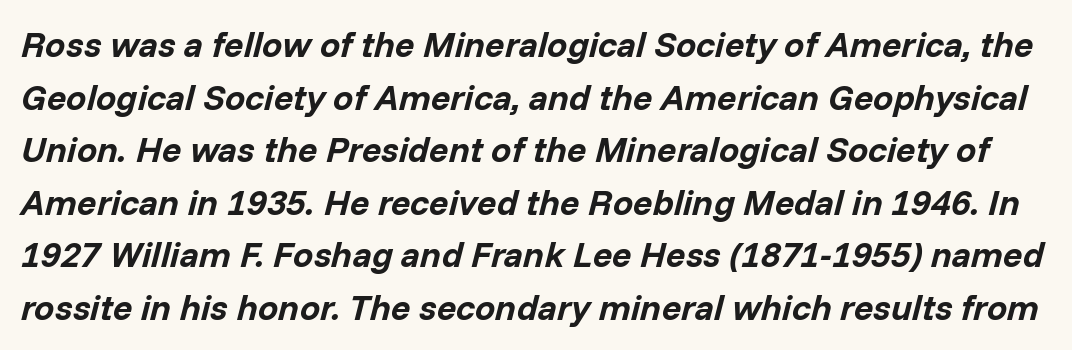
The space beneath each line is pristine and unruled. Spacing verdict: proportional, widths tailored to each character. A typesetter would mark this as italic. Is there much room between lines? A standard amount, neither cramped nor airy. Tracking value appears to be zero — textbook default spacing. Is the type bold? Yes — the strokes are clearly thick and heavy.
